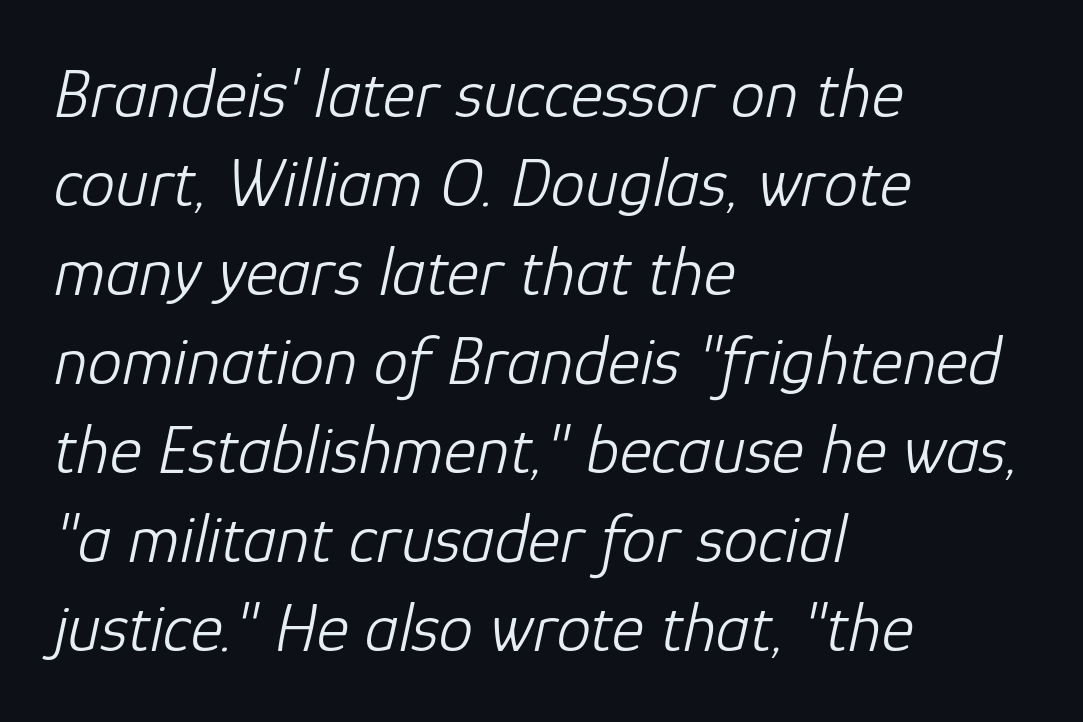
Q: Is the text bold? A: No.
Q: Is the text italic (slanted)? A: Yes, it leans right by about 12 degrees.
Q: Is the text underlined? A: No.
Q: How is the paragraph aligned? A: Left-aligned.
Q: Is the spacing between letters normal or unusually wide? A: Normal.
Q: Is the spacing between lines tight, normal or loose? A: Normal.
Q: Width (condensed, normal, or wide)? A: Normal.
Q: Stroke contrast? A: Low.
Q: x-height? A: Medium.
Q: Monospaced? A: No.
